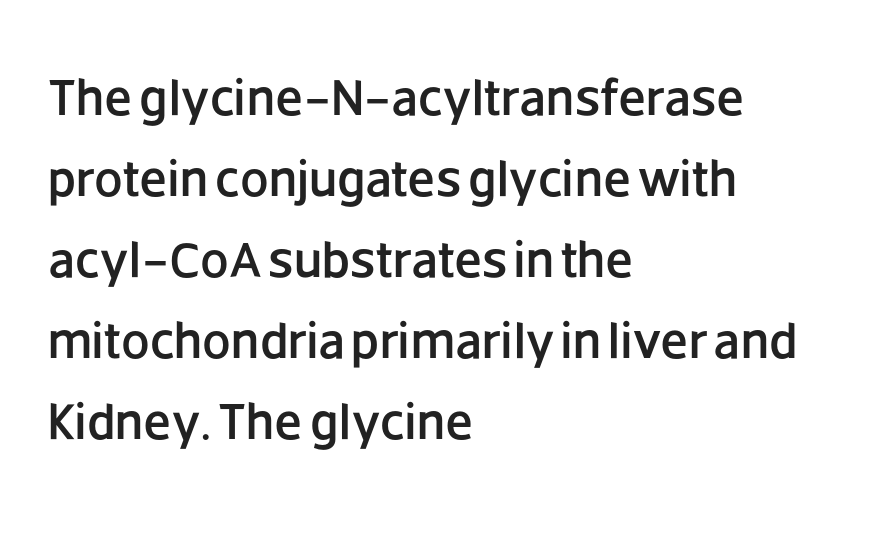
A student would call this left alignment; a typographer would say flush left, rag right. A typesetter would call this leading conventional body-copy spacing. Nope, no serifs anywhere on these letters. Nobody touched the tracking dial on this one.
